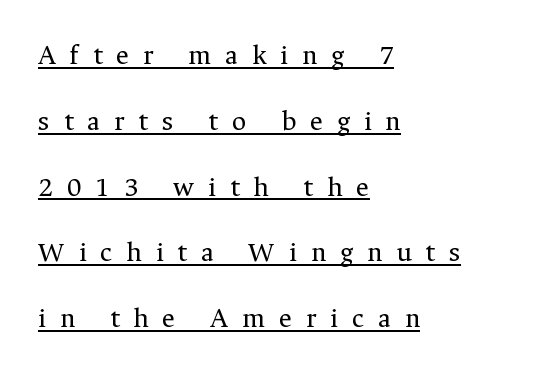
Italic: no, the glyphs are upright roman. Look at the tracking — it's clearly loosened, letters drifting apart. Quick note: underline on. Caption: multi-line text, flush left, ragged right.
